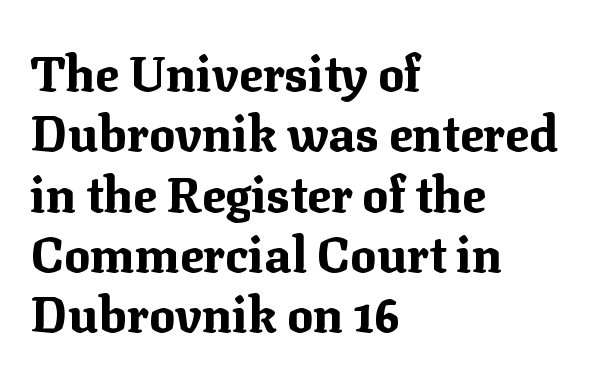
Q: Is the text bold? A: Yes.
Q: Is the text italic (slanted)? A: No, it is upright.
Q: Is the typeface a serif or a sans-serif typeface? A: Serif.
Q: Is the text underlined? A: No.
Q: How is the paragraph aligned? A: Left-aligned.
Q: Is the spacing between letters normal or unusually wide? A: Normal.
Q: Width (condensed, normal, or wide)? A: Normal.
Q: Stroke contrast? A: Medium.
Q: x-height? A: Medium.
Q: Monospaced? A: No.
